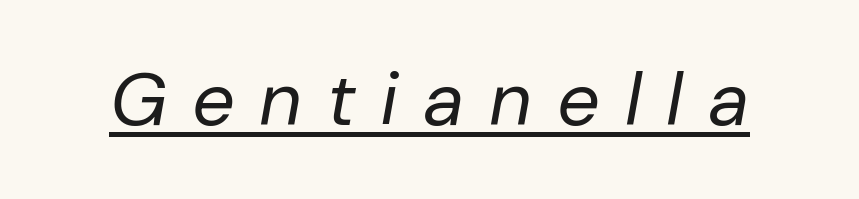
The image shows 75 px regular-weight type, italic (leaning right); set unusually wide letter spacing (+0.33 em), underlined; low stroke contrast and a medium x-height.
